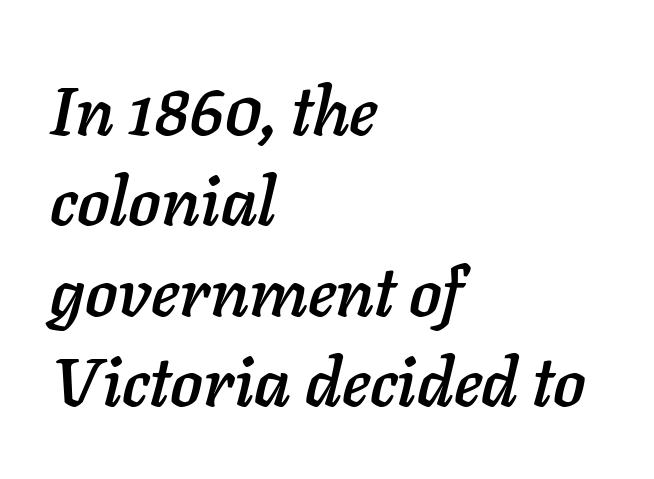
One glance says typical: line gaps are just what's usual. All the whitespace from short lines collects on the right. Characters follow at the spacing the type designer built in. You can tell it's italic because the verticals aren't actually vertical. Each letter keeps its own natural width here, so spacing adapts to shape. Descenders are the only things crossing below the line.
